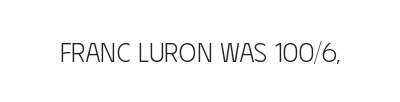
Q: Is the text bold? A: No.
Q: Is the text italic (slanted)? A: No, it is upright.
Q: Is the text underlined? A: No.
Q: Is the spacing between letters normal or unusually wide? A: Normal.
